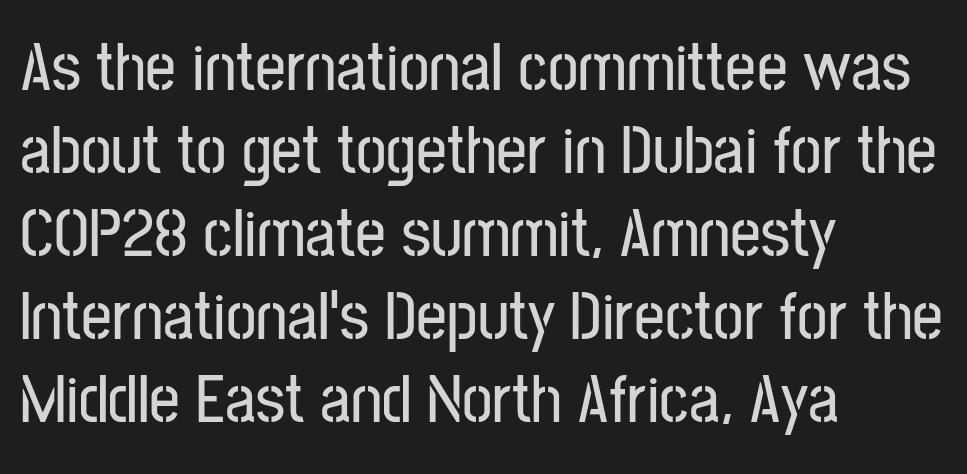
{"serif": "no", "italic": "no", "width": "condensed", "stroke_contrast": "low", "x_height": "medium", "monospaced": "no", "underline": "no", "align": "left", "line_spacing_ratio": 1.22, "letter_spacing": "normal", "letter_spacing_em": 0.0, "glyph_px": 68}
